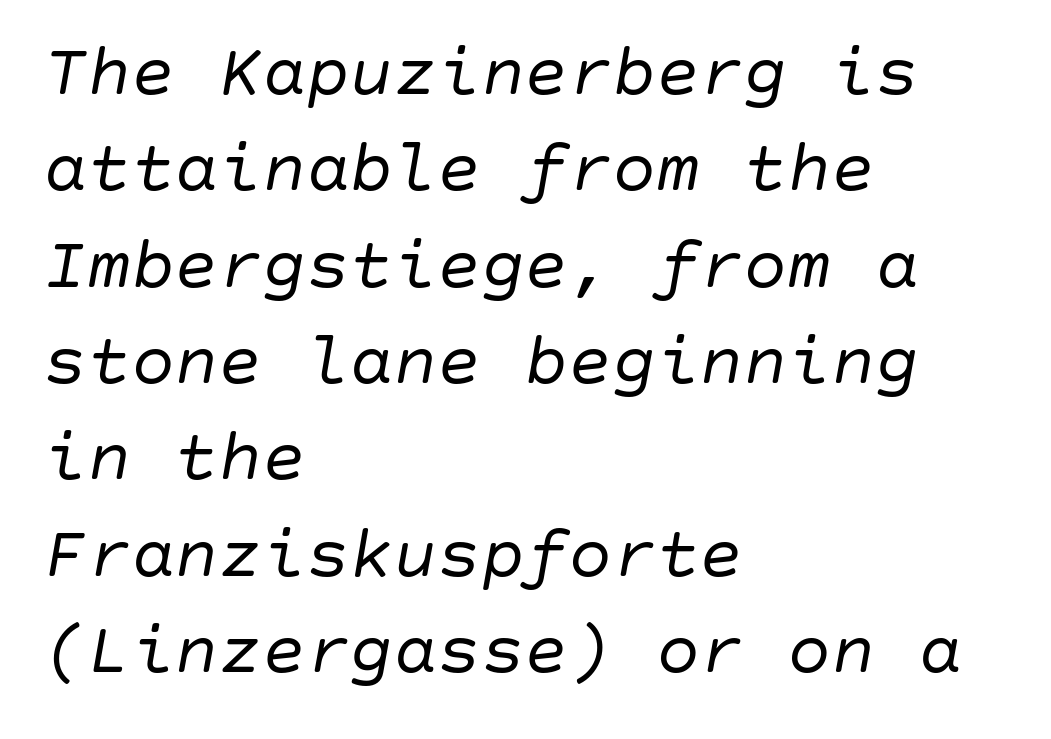
Q: Is the text bold? A: No.
Q: Is the text italic (slanted)? A: Yes, it leans right by about 10 degrees.
Q: Is the text underlined? A: No.
Q: How is the paragraph aligned? A: Left-aligned.
Q: Is the spacing between letters normal or unusually wide? A: Normal.
Q: Is the spacing between lines tight, normal or loose? A: Normal.
Q: Width (condensed, normal, or wide)? A: Normal.
Q: Stroke contrast? A: Low.
Q: x-height? A: Large.
